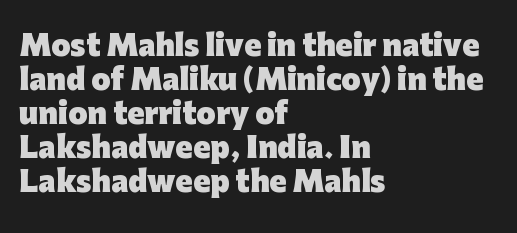
The image shows 28 px heavy sans-serif type, upright; set left-aligned, line spacing 1.21x, normal letter spacing, not underlined; low stroke contrast and a medium x-height.
